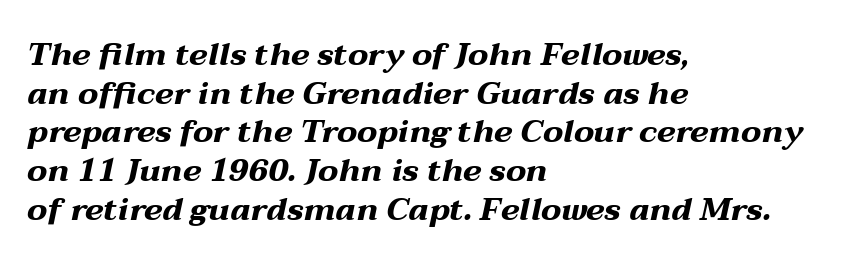
Q: Is the text bold? A: Yes.
Q: Is the text italic (slanted)? A: Yes, it leans right by about 12 degrees.
Q: Is the text underlined? A: No.
Q: How is the paragraph aligned? A: Left-aligned.
Q: Is the spacing between letters normal or unusually wide? A: Normal.
Q: Width (condensed, normal, or wide)? A: Wide.
Q: Stroke contrast? A: Medium.
Q: x-height? A: Medium.
Q: Monospaced? A: No.
